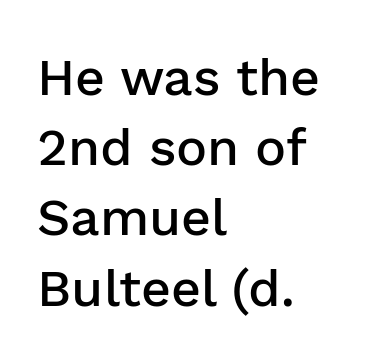
The image shows 52 px semibold sans-serif type, upright; set left-aligned, normal line spacing (1.35x), normal letter spacing, not underlined; low stroke contrast and a medium x-height.
